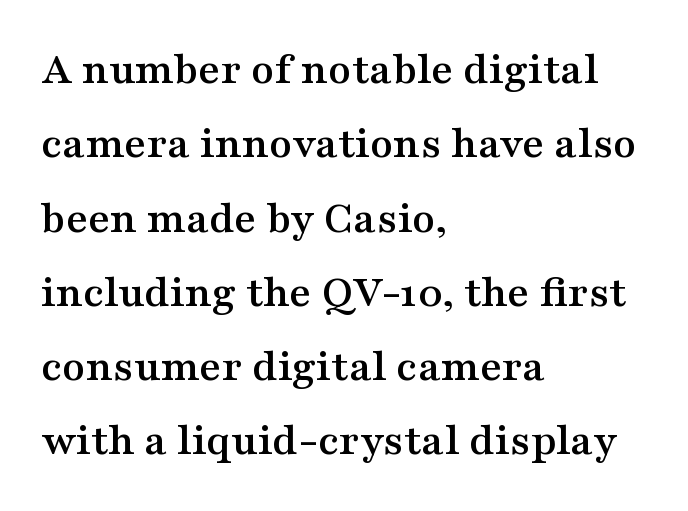
The image shows 47 px wide serif type, upright; set left-aligned, normal line spacing (1.58x), normal letter spacing, not underlined; medium stroke contrast and a medium x-height.
